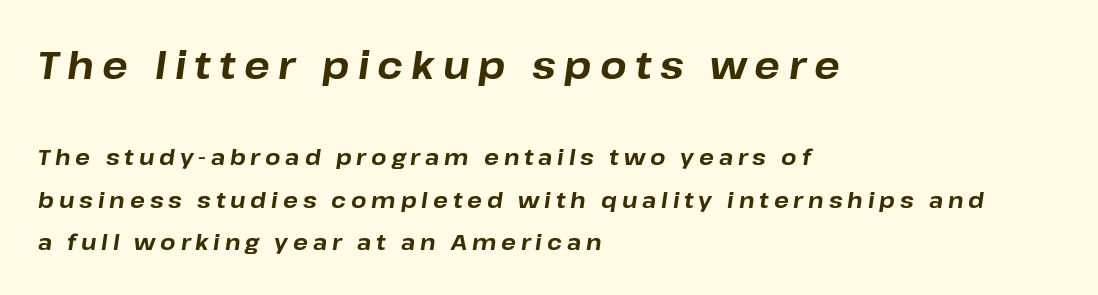
{"italic": "yes", "lean": "right", "slant_degrees": 8, "bold": "yes", "weight": "bold", "width": "normal", "stroke_contrast": "low", "x_height": "medium", "monospaced": "no", "underline": "no", "align": "left", "line_spacing": "loose", "line_spacing_ratio": 1.92, "letter_spacing": "wide", "letter_spacing_em": 0.22, "larger_block": "first", "size_ratio": 1.73, "glyph_px": 38}
